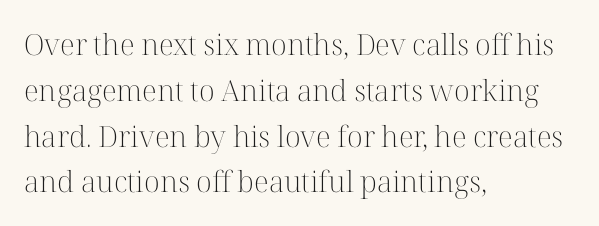
{"serif": "yes", "italic": "no", "bold": "no", "weight": "light", "width": "normal", "stroke_contrast": "high", "x_height": "medium", "monospaced": "no", "underline": "no", "align": "left", "line_spacing": "normal", "line_spacing_ratio": 1.58, "letter_spacing": "normal", "letter_spacing_em": 0.0, "glyph_px": 29}
